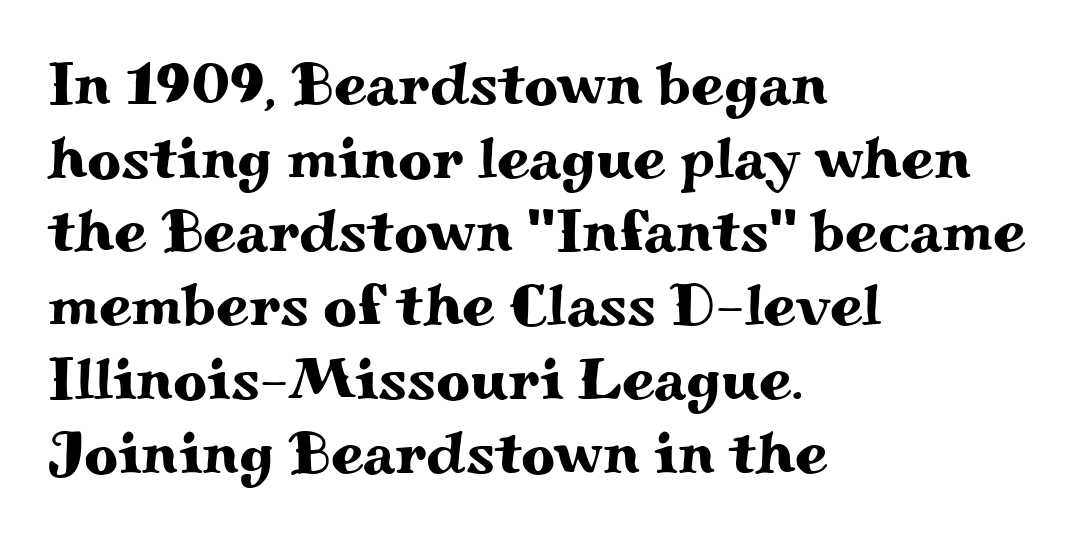
{"serif": "yes", "italic": "no", "width": "wide", "stroke_contrast": "medium", "x_height": "small", "monospaced": "no", "underline": "no", "align": "left", "line_spacing": "normal", "line_spacing_ratio": 1.25, "letter_spacing": "normal", "letter_spacing_em": 0.0, "glyph_px": 59}
